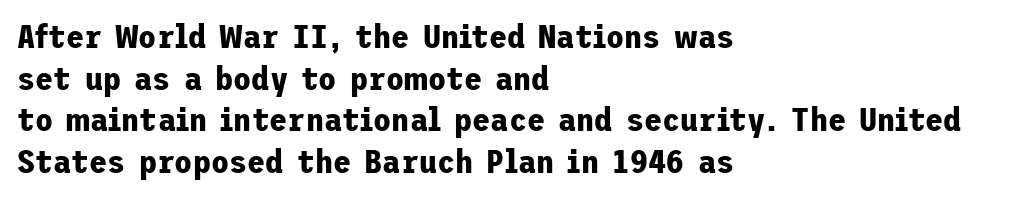
Q: Is the text bold? A: Yes.
Q: Is the text italic (slanted)? A: No, it is upright.
Q: Is the typeface a serif or a sans-serif typeface? A: Sans-serif.
Q: Is the text underlined? A: No.
Q: How is the paragraph aligned? A: Left-aligned.
Q: Is the spacing between letters normal or unusually wide? A: Normal.
Q: Is the spacing between lines tight, normal or loose? A: Normal.
Q: Width (condensed, normal, or wide)? A: Normal.
Q: Stroke contrast? A: Low.
Q: x-height? A: Medium.
